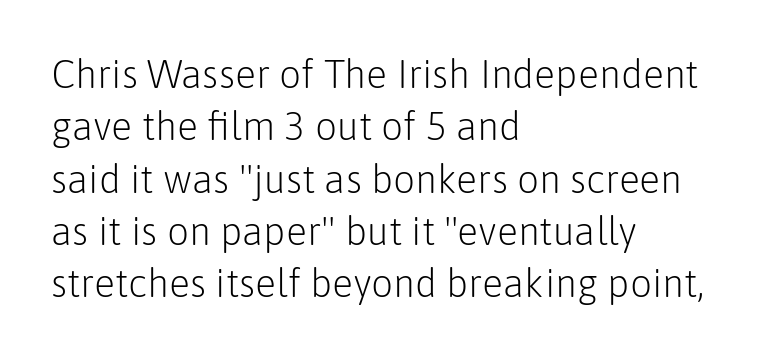
Does extra space separate the letters? No, they use regular spacing. A typesetter would mark this as roman, not italic. The line-height multiplier appears to be the usual default. This rendering features lettering with no underline.
